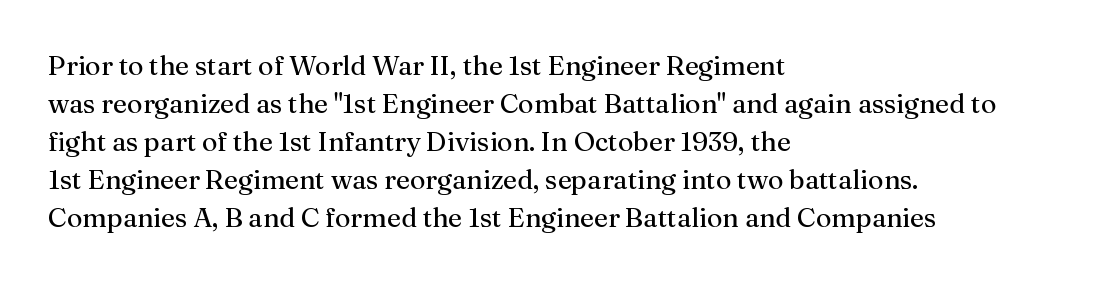
{"italic": "no", "bold": "no", "underline": "no", "align": "left", "line_spacing": "normal", "line_spacing_ratio": 1.41, "letter_spacing": "normal", "letter_spacing_em": 0.0, "glyph_px": 27}
